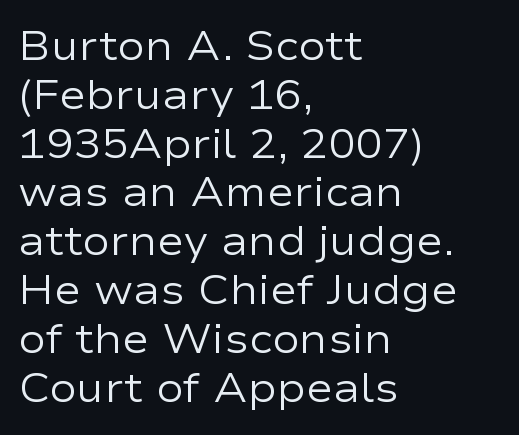
Q: Is the text bold? A: No.
Q: Is the text italic (slanted)? A: No, it is upright.
Q: Is the typeface a serif or a sans-serif typeface? A: Sans-serif.
Q: Is the text underlined? A: No.
Q: How is the paragraph aligned? A: Left-aligned.
Q: Is the spacing between letters normal or unusually wide? A: Normal.
Q: Width (condensed, normal, or wide)? A: Wide.
Q: Stroke contrast? A: Low.
Q: x-height? A: Medium.
Q: Monospaced? A: No.
